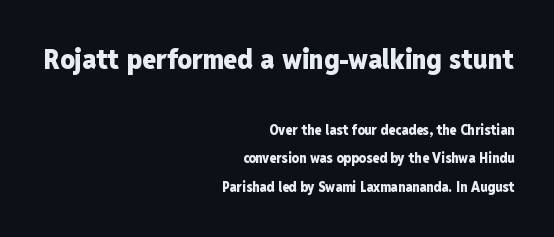
The specimen reads as upright at a glance. If you drew a ruler down the right edge, every line would touch it. The type family on display is of the sans-serif kind. The gaps between neighbouring characters are ordinary and unremarkable. Does the leading feel generous? Absolutely, it's lavish.
